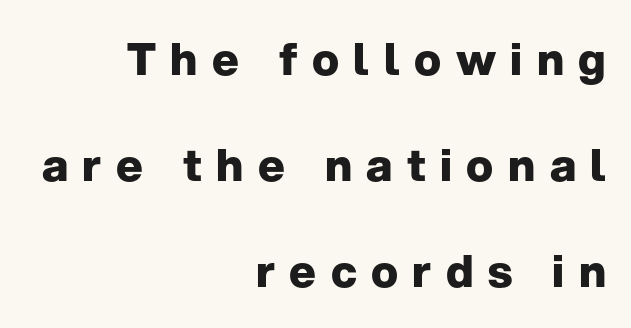
Q: Is the text bold? A: Yes.
Q: Is the text italic (slanted)? A: No, it is upright.
Q: Is the typeface a serif or a sans-serif typeface? A: Sans-serif.
Q: Is the text underlined? A: No.
Q: How is the paragraph aligned? A: Right-aligned.
Q: Is the spacing between letters normal or unusually wide? A: Unusually wide.
Q: Is the spacing between lines tight, normal or loose? A: Loose.
Q: Width (condensed, normal, or wide)? A: Normal.
Q: Stroke contrast? A: Low.
Q: x-height? A: Medium.
Q: Monospaced? A: No.
